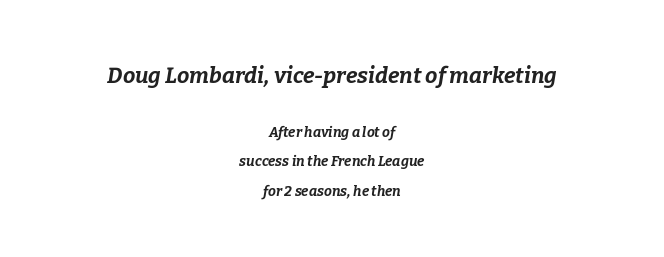
{"italic": "yes", "lean": "right", "slant_degrees": 9, "bold": "yes", "underline": "no", "align": "center", "line_spacing": "loose", "line_spacing_ratio": 2.1, "letter_spacing": "normal", "letter_spacing_em": 0.0, "larger_block": "first", "size_ratio": 1.57, "glyph_px": 22}
